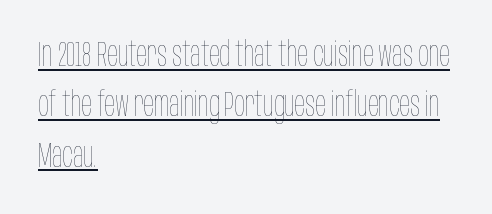
Q: Is the text bold? A: No.
Q: Is the text italic (slanted)? A: No, it is upright.
Q: Is the text underlined? A: Yes.
Q: How is the paragraph aligned? A: Left-aligned.
Q: Is the spacing between letters normal or unusually wide? A: Normal.
Q: Is the spacing between lines tight, normal or loose? A: Normal.
Q: Width (condensed, normal, or wide)? A: Condensed.
Q: Stroke contrast? A: Low.
Q: x-height? A: Large.
Q: Monospaced? A: No.
